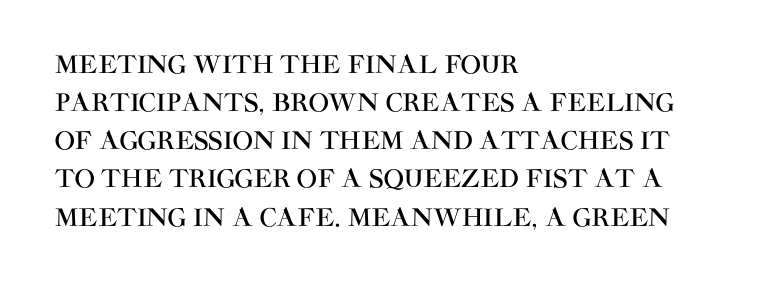
Q: Is the text italic (slanted)? A: No, it is upright.
Q: Is the text underlined? A: No.
Q: How is the paragraph aligned? A: Left-aligned.
Q: Is the spacing between letters normal or unusually wide? A: Normal.
Q: Is the spacing between lines tight, normal or loose? A: Normal.
